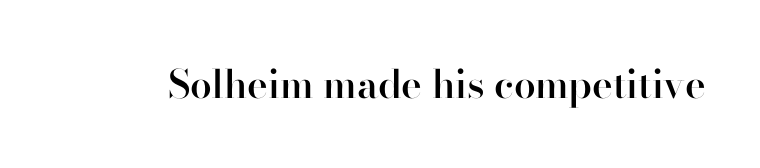
Quick note: underline off. A serif font was chosen for this passage. Spacing verdict: proportional, widths tailored to each character. In terms of weight, the rendering is demibold, just under bold. Standard letterfit; no display-style spreading of the glyphs. The typography opts for an upright posture over an oblique one.
